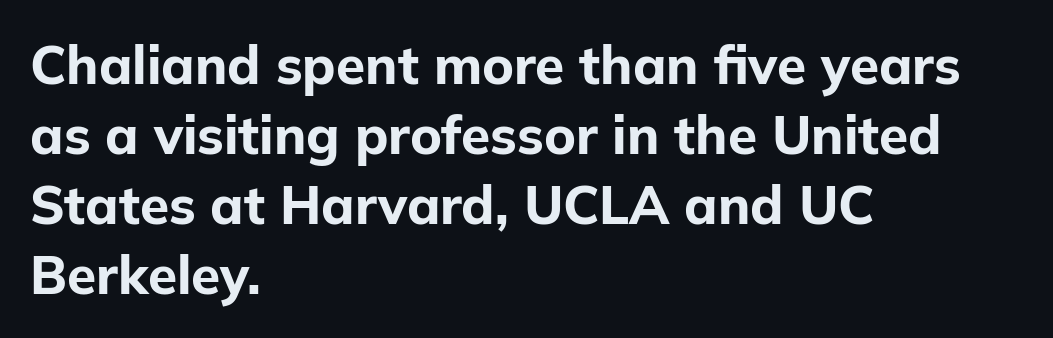
{"serif": "no", "italic": "no", "bold": "yes", "weight": "bold", "width": "normal", "stroke_contrast": "low", "x_height": "medium", "monospaced": "no", "underline": "no", "align": "left", "line_spacing": "normal", "line_spacing_ratio": 1.32, "letter_spacing": "normal", "letter_spacing_em": 0.0, "glyph_px": 53}
